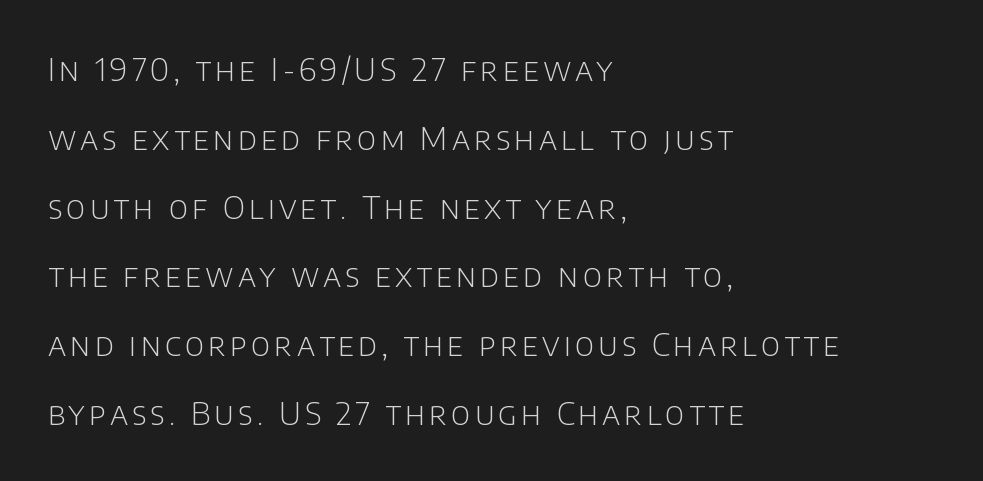
Q: Is the text bold? A: No.
Q: Is the text italic (slanted)? A: No, it is upright.
Q: Is the typeface a serif or a sans-serif typeface? A: Sans-serif.
Q: Is the text underlined? A: No.
Q: How is the paragraph aligned? A: Left-aligned.
Q: Is the spacing between lines tight, normal or loose? A: Loose.
Q: Width (condensed, normal, or wide)? A: Normal.
Q: Stroke contrast? A: Low.
Q: x-height? A: Large.
Q: Monospaced? A: No.
